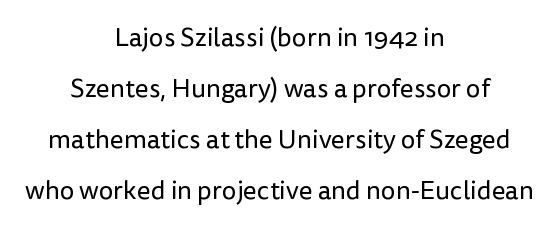
The image shows 26 px text type, upright; set centered, loose line spacing (1.96x), normal letter spacing, not underlined.
